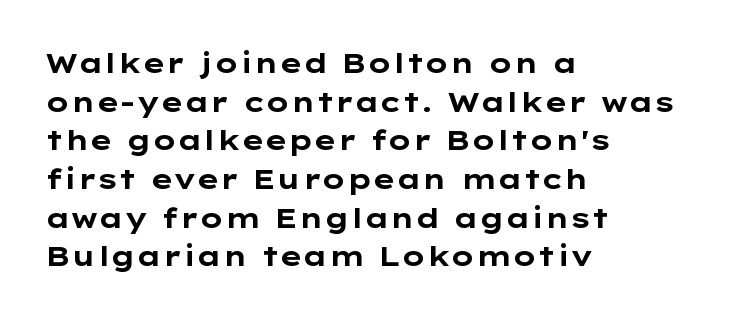
Q: Is the text bold? A: Yes.
Q: Is the text italic (slanted)? A: No, it is upright.
Q: Is the typeface a serif or a sans-serif typeface? A: Sans-serif.
Q: Is the text underlined? A: No.
Q: How is the paragraph aligned? A: Left-aligned.
Q: Is the spacing between letters normal or unusually wide? A: Normal.
Q: Is the spacing between lines tight, normal or loose? A: Normal.
Q: Width (condensed, normal, or wide)? A: Wide.
Q: Stroke contrast? A: Low.
Q: x-height? A: Medium.
Q: Monospaced? A: No.
